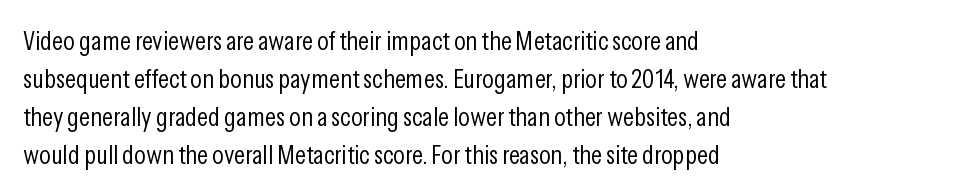
Q: Is the text bold? A: No.
Q: Is the text italic (slanted)? A: No, it is upright.
Q: Is the text underlined? A: No.
Q: How is the paragraph aligned? A: Left-aligned.
Q: Is the spacing between letters normal or unusually wide? A: Normal.
Q: Is the spacing between lines tight, normal or loose? A: Normal.
